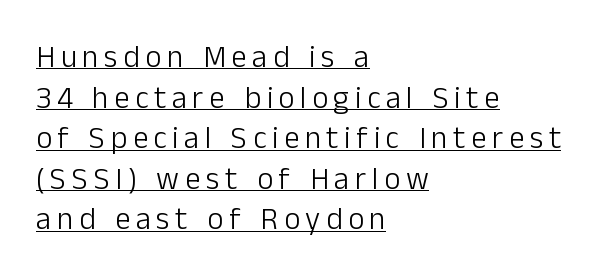
{"serif": "no", "italic": "no", "bold": "no", "weight": "light", "width": "normal", "stroke_contrast": "low", "x_height": "medium", "monospaced": "no", "underline": "yes", "align": "left", "line_spacing": "normal", "line_spacing_ratio": 1.31, "glyph_px": 31}
